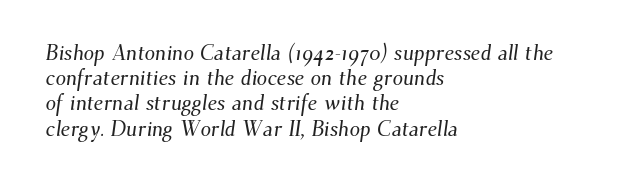
Q: Is the text underlined? A: No.
Q: How is the paragraph aligned? A: Left-aligned.
Q: Is the spacing between letters normal or unusually wide? A: Normal.
